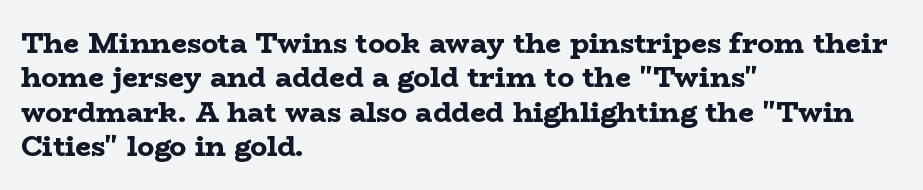
{"serif": "yes", "italic": "no", "bold": "yes", "weight": "bold", "width": "wide", "stroke_contrast": "low", "x_height": "medium", "monospaced": "no", "underline": "no", "align": "left", "line_spacing_ratio": 1.23, "letter_spacing": "normal", "letter_spacing_em": 0.0, "glyph_px": 28}
